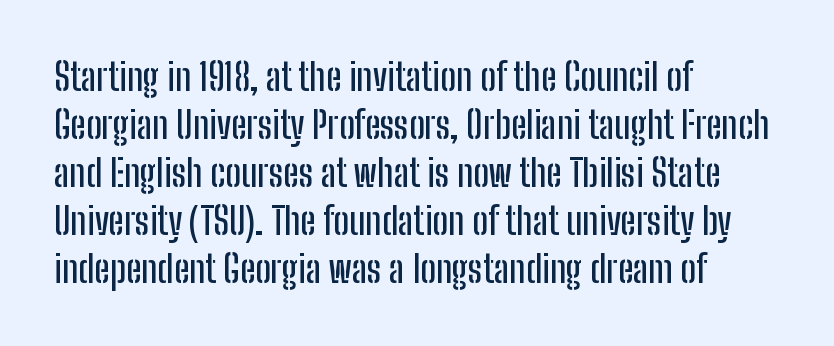
{"serif": "no", "italic": "no", "width": "condensed", "stroke_contrast": "low", "x_height": "medium", "monospaced": "no", "underline": "no", "align": "left", "line_spacing": "normal", "line_spacing_ratio": 1.3, "letter_spacing": "normal", "letter_spacing_em": 0.0, "glyph_px": 37}
